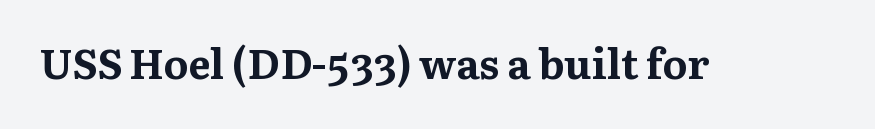
The image shows 42 px bold serif type, upright; set normal letter spacing, not underlined; medium stroke contrast and a medium x-height.
